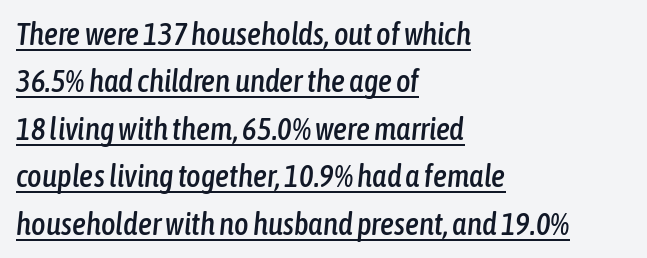
{"italic": "yes", "lean": "right", "slant_degrees": 6, "width": "condensed", "stroke_contrast": "low", "x_height": "medium", "monospaced": "no", "underline": "yes", "align": "left", "line_spacing": "normal", "line_spacing_ratio": 1.53, "letter_spacing": "normal", "letter_spacing_em": 0.0, "glyph_px": 31}
